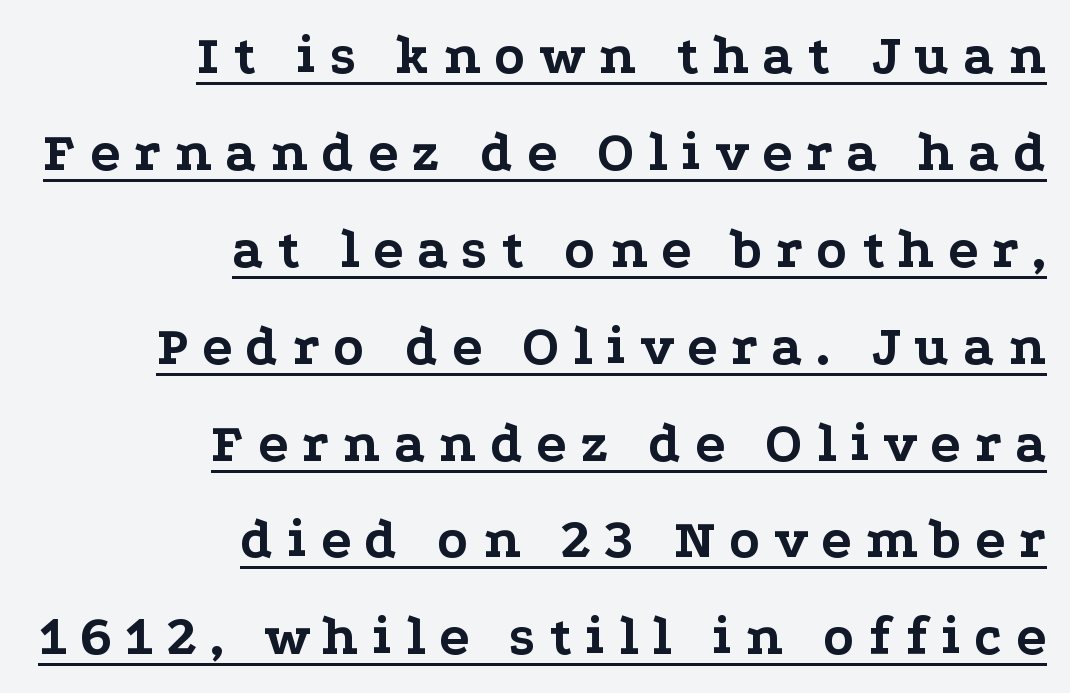
Q: Is the text bold? A: Yes.
Q: Is the text italic (slanted)? A: No, it is upright.
Q: Is the typeface a serif or a sans-serif typeface? A: Serif.
Q: Is the text underlined? A: Yes.
Q: How is the paragraph aligned? A: Right-aligned.
Q: Is the spacing between letters normal or unusually wide? A: Unusually wide.
Q: Width (condensed, normal, or wide)? A: Wide.
Q: Stroke contrast? A: Low.
Q: x-height? A: Medium.
Q: Monospaced? A: No.
